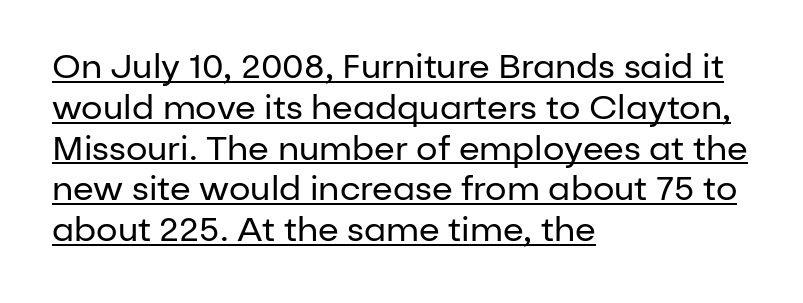
Q: Is the text bold? A: No.
Q: Is the text italic (slanted)? A: No, it is upright.
Q: Is the typeface a serif or a sans-serif typeface? A: Sans-serif.
Q: Is the text underlined? A: Yes.
Q: How is the paragraph aligned? A: Left-aligned.
Q: Is the spacing between letters normal or unusually wide? A: Normal.
Q: Width (condensed, normal, or wide)? A: Normal.
Q: Stroke contrast? A: Low.
Q: x-height? A: Medium.
Q: Monospaced? A: No.
